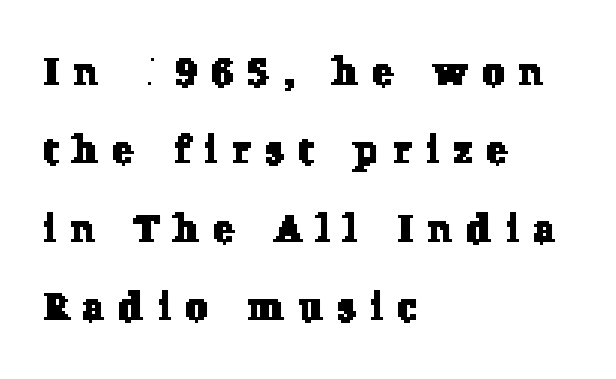
The image shows 39 px serif type; set left-aligned, loose line spacing (2.01x), unusually wide letter spacing (+0.39 em), not underlined; low stroke contrast and a medium x-height.
